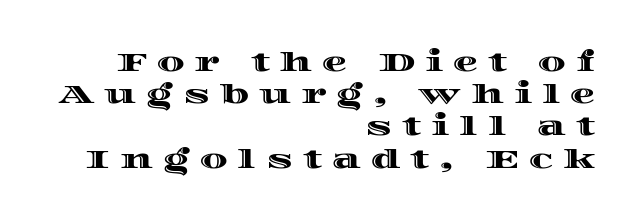
Q: Is the text italic (slanted)? A: No, it is upright.
Q: Is the text underlined? A: No.
Q: How is the paragraph aligned? A: Right-aligned.
Q: Is the spacing between letters normal or unusually wide? A: Unusually wide.
Q: Is the spacing between lines tight, normal or loose? A: Normal.
